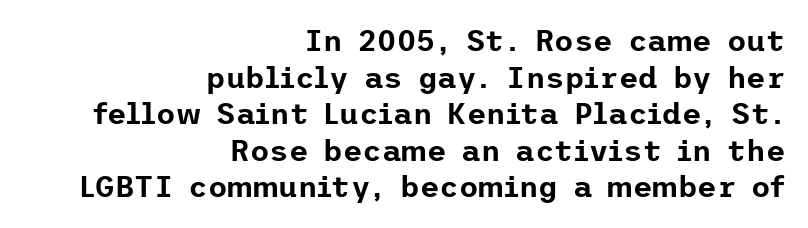
The image shows 30 px sans-serif type, upright; set right-aligned, line spacing 1.22x, normal letter spacing, not underlined; low stroke contrast and a medium x-height.
